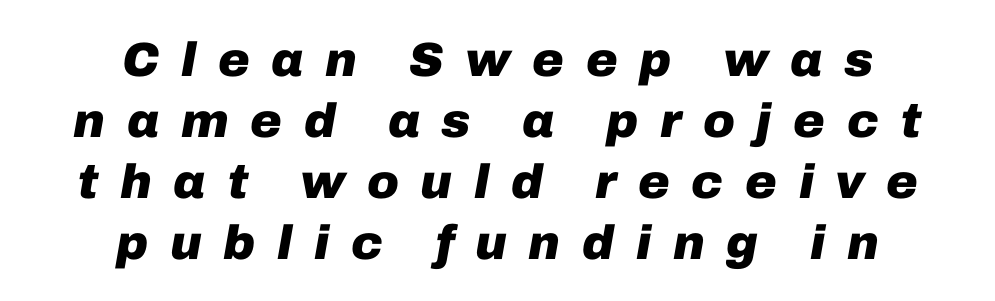
Q: Is the text bold? A: Yes.
Q: Is the text italic (slanted)? A: Yes, it leans right by about 10 degrees.
Q: Is the text underlined? A: No.
Q: How is the paragraph aligned? A: Centered.
Q: Is the spacing between letters normal or unusually wide? A: Unusually wide.
Q: Is the spacing between lines tight, normal or loose? A: Normal.
Q: Width (condensed, normal, or wide)? A: Normal.
Q: Stroke contrast? A: Low.
Q: x-height? A: Medium.
Q: Monospaced? A: No.
